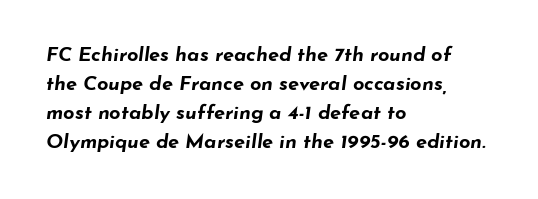
Q: Is the text bold? A: Yes.
Q: Is the text italic (slanted)? A: Yes, it leans right by about 7 degrees.
Q: Is the text underlined? A: No.
Q: How is the paragraph aligned? A: Left-aligned.
Q: Is the spacing between letters normal or unusually wide? A: Normal.
Q: Is the spacing between lines tight, normal or loose? A: Normal.
